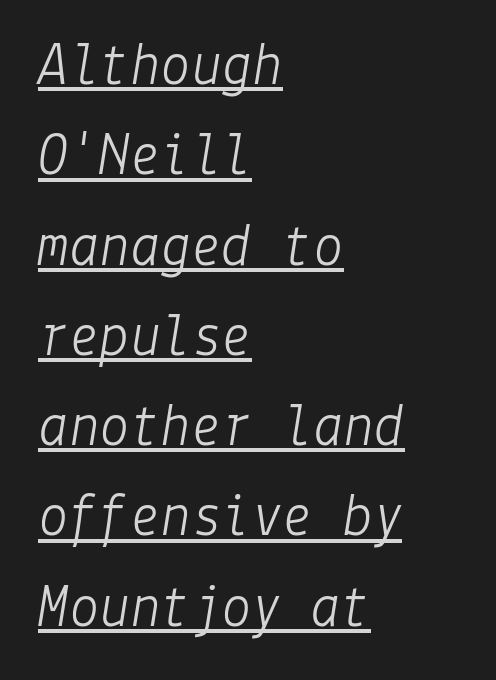
Each line starts at the same left margin while the right side varies. Characters follow at the spacing the type designer built in. Stems and bowls with no extra thickness — not bold. Whoever set this chose a conventional vertical rhythm.
